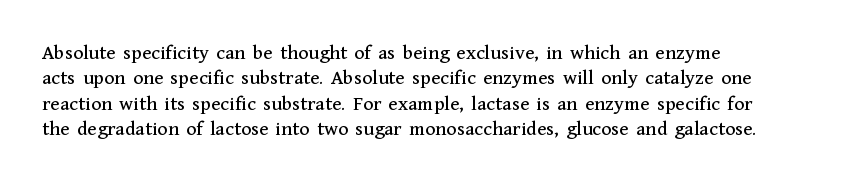
The image shows 21 px text type, upright; set left-aligned, line spacing 1.21x, normal letter spacing, not underlined.
